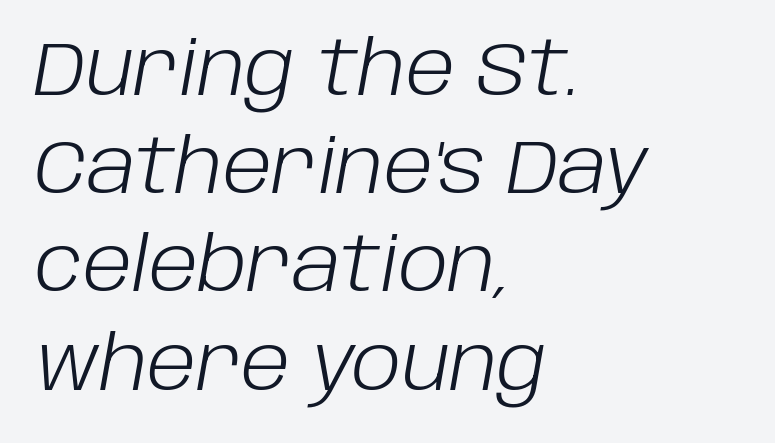
The image shows 75 px light type, italic (leaning right); set left-aligned, normal line spacing (1.31x), normal letter spacing, not underlined; low stroke contrast and a large x-height.
